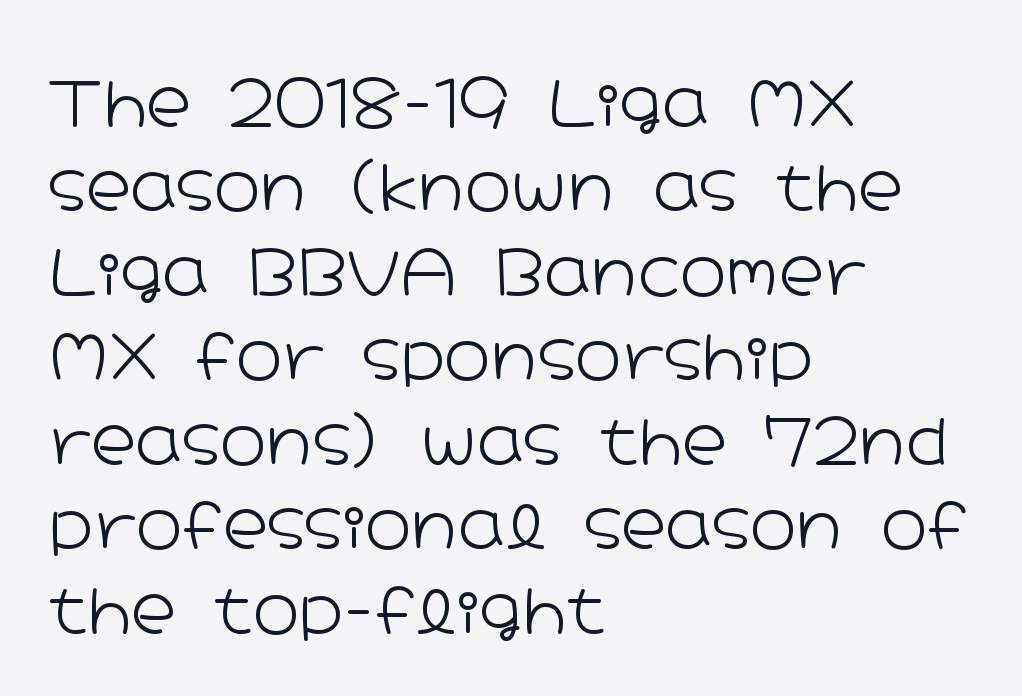
Q: Is the text bold? A: No.
Q: Is the text italic (slanted)? A: No, it is upright.
Q: Is the typeface a serif or a sans-serif typeface? A: Sans-serif.
Q: Is the text underlined? A: No.
Q: How is the paragraph aligned? A: Left-aligned.
Q: Is the spacing between letters normal or unusually wide? A: Normal.
Q: Is the spacing between lines tight, normal or loose? A: Normal.
Q: Width (condensed, normal, or wide)? A: Wide.
Q: Stroke contrast? A: Low.
Q: x-height? A: Medium.
Q: Monospaced? A: No.
